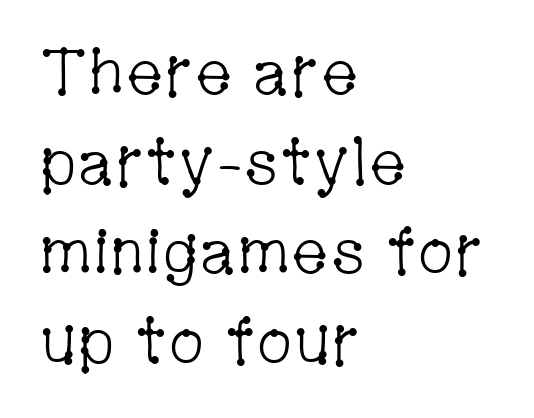
Letters rest on an invisible, unmarked baseline. The rendering uses natural spacing where letterforms have individual widths. In terms of letterform style, serifs are clearly present. Bold? No — there's no thickening of the strokes. In terms of letterspacing, this is plain default setting.
